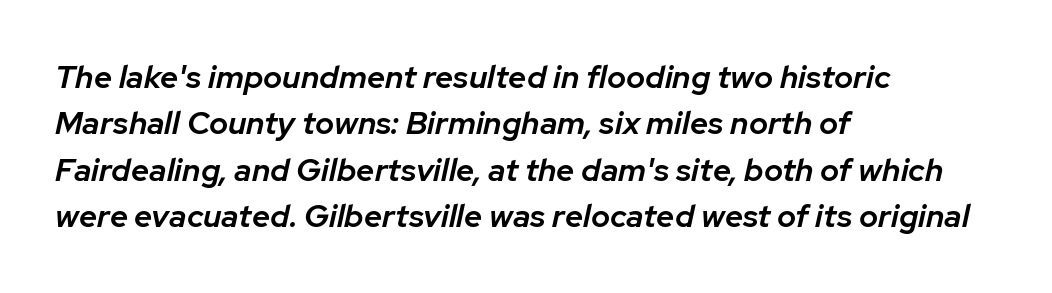
Is this a fixed-width face? No — the glyphs have proportional, varying widths. Compared with typical paragraphs, the rows here are spaced about the same. On the weight axis this lands at semibold, roughly 600. A classic flush-left, rag-right setting is used for this passage. The typography opts for an oblique posture over an upright one. Look at the tracking — it's just the regular setting, nothing added.
